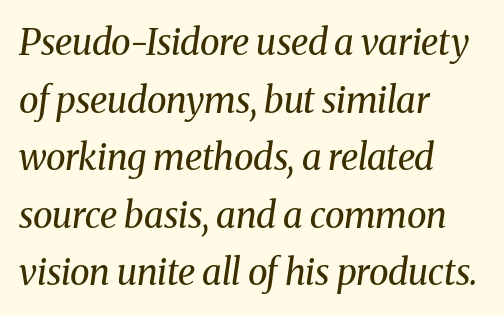
The image shows 36 px regular-weight serif type, italic (leaning right); set left-aligned, normal line spacing (1.6x), normal letter spacing, not underlined; medium stroke contrast and a medium x-height.
